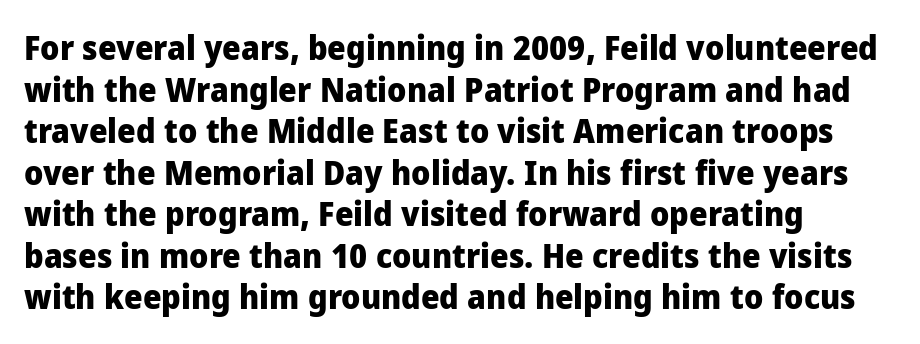
{"serif": "no", "italic": "no", "bold": "yes", "weight": "heavy", "width": "normal", "stroke_contrast": "low", "x_height": "medium", "monospaced": "no", "underline": "no", "align": "left", "line_spacing": "normal", "line_spacing_ratio": 1.26, "letter_spacing": "normal", "letter_spacing_em": 0.0, "glyph_px": 33}
